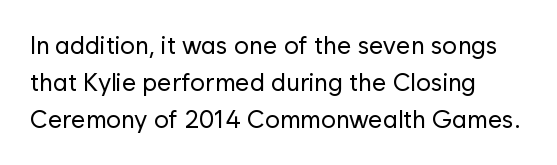
{"italic": "no", "bold": "no", "underline": "no", "align": "left", "line_spacing": "normal", "line_spacing_ratio": 1.48, "letter_spacing": "normal", "letter_spacing_em": 0.0, "glyph_px": 25}
